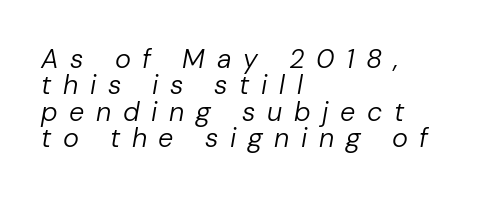
{"italic": "yes", "lean": "right", "slant_degrees": 10, "bold": "no", "underline": "no", "align": "left", "line_spacing": "tight", "line_spacing_ratio": 0.98, "letter_spacing": "wide", "letter_spacing_em": 0.43, "glyph_px": 27}
